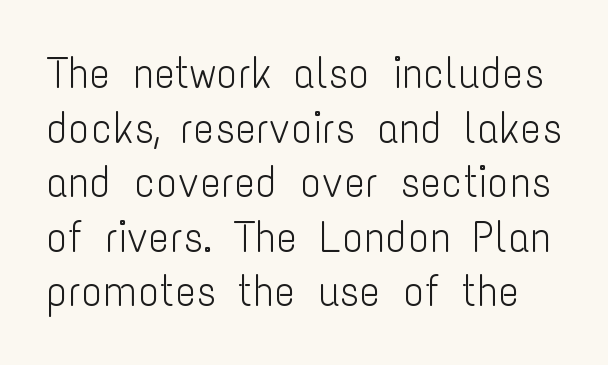
The image shows 44 px light, condensed sans-serif type, upright; set line spacing 1.24x, normal letter spacing, not underlined; low stroke contrast and a medium x-height.
